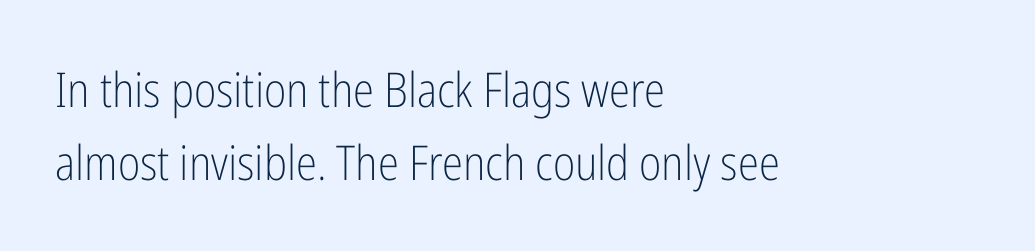
The image shows 48 px light, condensed sans-serif type, upright; set left-aligned, normal line spacing (1.53x), normal letter spacing, not underlined; low stroke contrast and a medium x-height.
